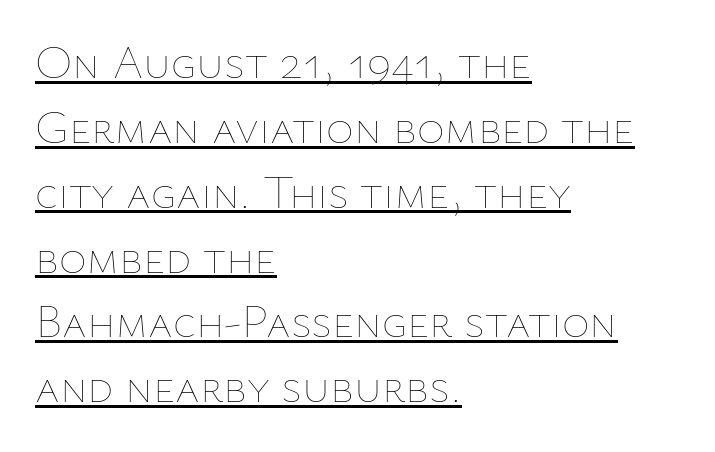
This is underlined copy, the kind a proofreader might mark for attention. Every character sits straight up, as roman type does. The letterforms sit at book weight or below. This rendering uses left alignment, leaving the right contour irregular. The letters advance in unequal steps, a hallmark of proportional type.
